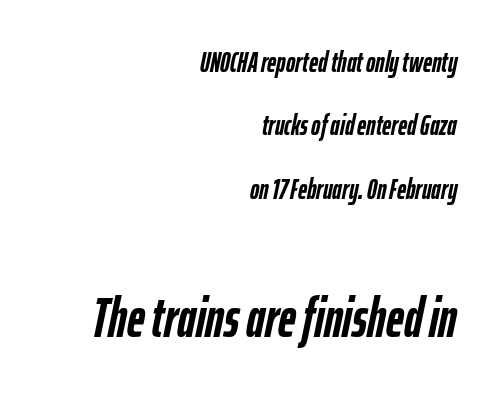
The image shows 55 px semibold, condensed type, italic (leaning right); set right-aligned, loose line spacing (2.26x), normal letter spacing, not underlined; the second (bottom) block is 1.96x larger; low stroke contrast and a medium x-height.
